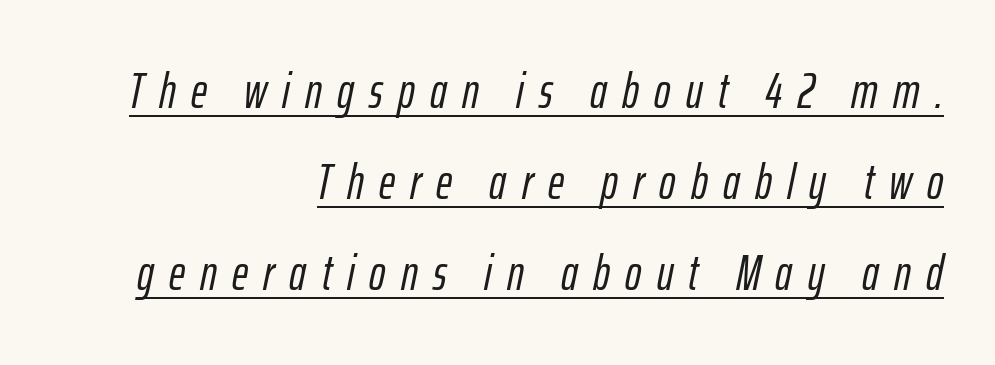
Q: Is the text italic (slanted)? A: Yes, it leans right by about 12 degrees.
Q: Is the text underlined? A: Yes.
Q: How is the paragraph aligned? A: Right-aligned.
Q: Is the spacing between letters normal or unusually wide? A: Unusually wide.
Q: Width (condensed, normal, or wide)? A: Condensed.
Q: Stroke contrast? A: Low.
Q: x-height? A: Medium.
Q: Monospaced? A: No.
